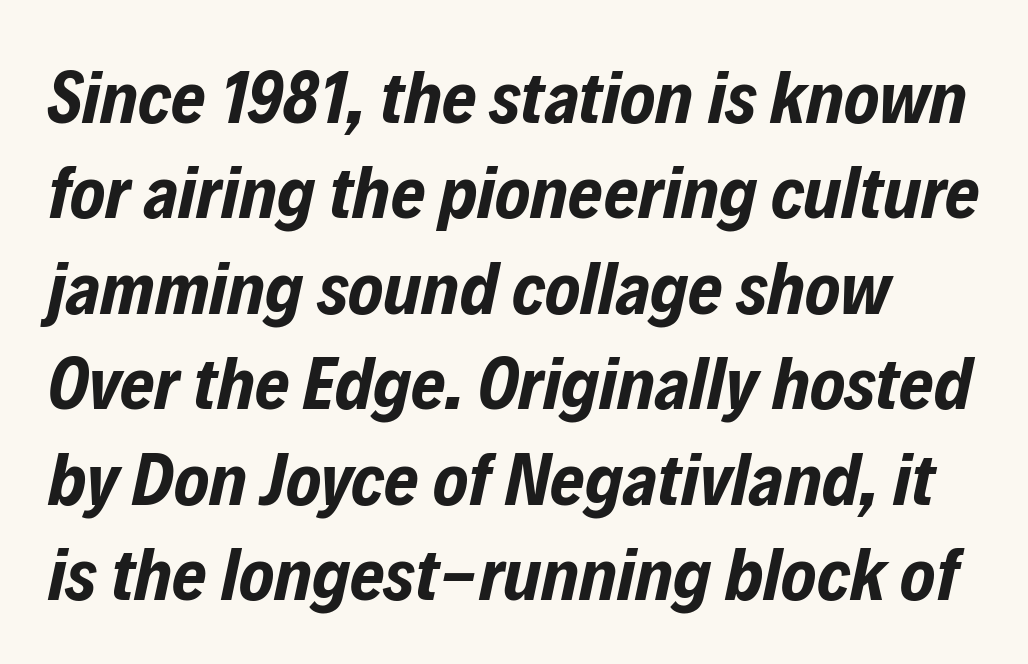
The image shows 74 px bold, condensed type, italic (leaning right); set normal line spacing (1.29x), normal letter spacing, not underlined; low stroke contrast and a medium x-height.
